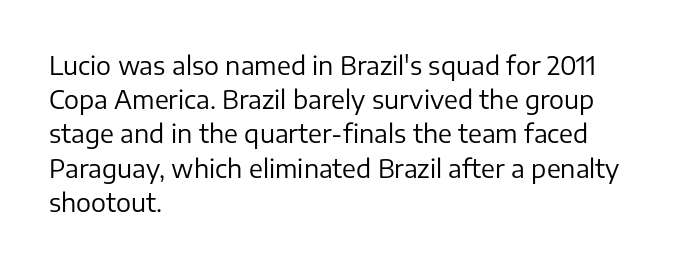
The image shows 25 px text type, upright; set left-aligned, normal line spacing (1.37x), normal letter spacing, not underlined.
